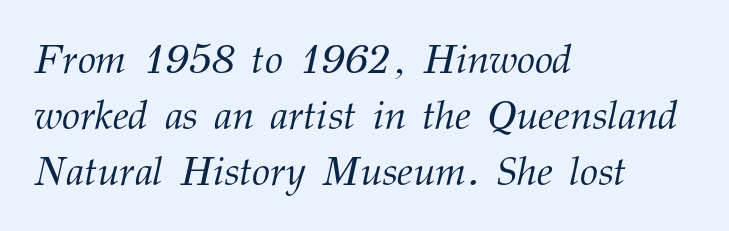
{"serif": "yes", "italic": "yes", "lean": "right", "slant_degrees": 12, "bold": "no", "weight": "light", "width": "normal", "stroke_contrast": "medium", "x_height": "medium", "monospaced": "no", "underline": "no", "align": "left", "line_spacing": "normal", "line_spacing_ratio": 1.36, "letter_spacing": "normal", "letter_spacing_em": 0.0, "glyph_px": 41}
